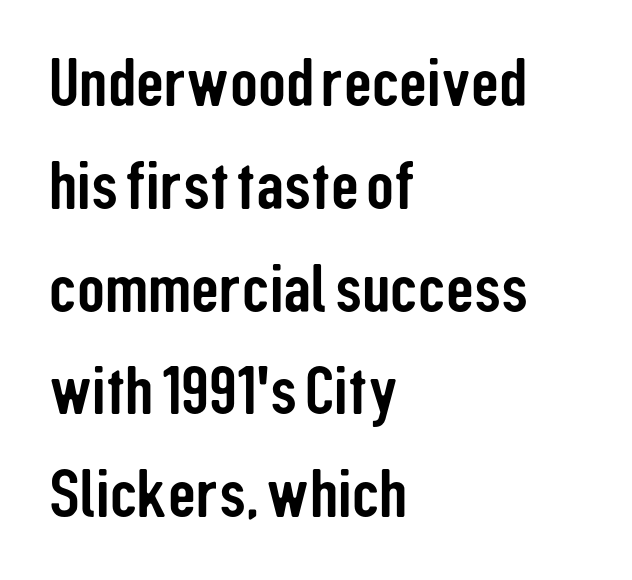
Q: Is the text italic (slanted)? A: No, it is upright.
Q: Is the typeface a serif or a sans-serif typeface? A: Sans-serif.
Q: Is the text underlined? A: No.
Q: How is the paragraph aligned? A: Left-aligned.
Q: Is the spacing between letters normal or unusually wide? A: Normal.
Q: Is the spacing between lines tight, normal or loose? A: Normal.
Q: Width (condensed, normal, or wide)? A: Condensed.
Q: Stroke contrast? A: Low.
Q: x-height? A: Medium.
Q: Monospaced? A: No.
